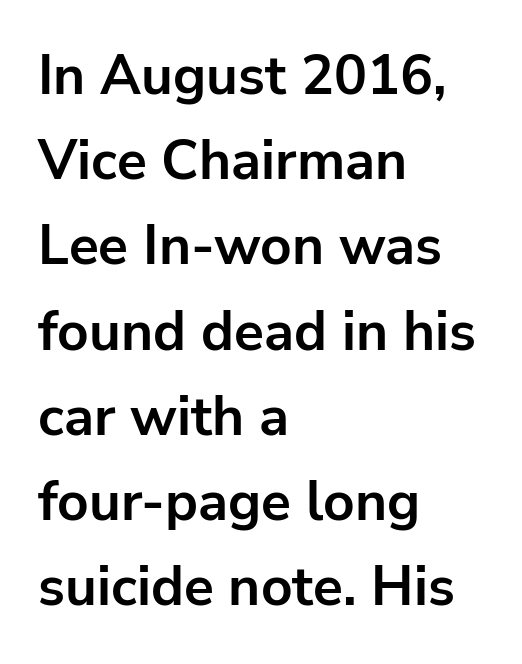
{"serif": "no", "italic": "no", "bold": "yes", "weight": "bold", "width": "normal", "stroke_contrast": "low", "x_height": "medium", "monospaced": "no", "underline": "no", "align": "left", "line_spacing": "normal", "line_spacing_ratio": 1.55, "letter_spacing": "normal", "letter_spacing_em": 0.0, "glyph_px": 55}
